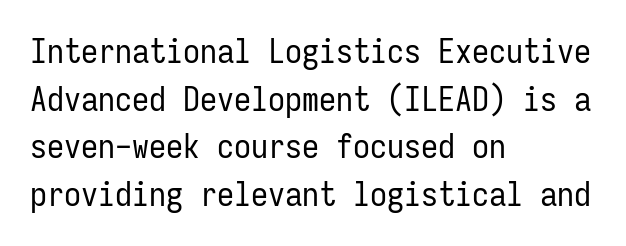
{"serif": "no", "italic": "no", "bold": "no", "weight": "regular", "width": "condensed", "stroke_contrast": "low", "x_height": "medium", "monospaced": "yes", "underline": "no", "align": "left", "line_spacing": "normal", "line_spacing_ratio": 1.4, "letter_spacing": "normal", "letter_spacing_em": 0.0, "glyph_px": 34}
